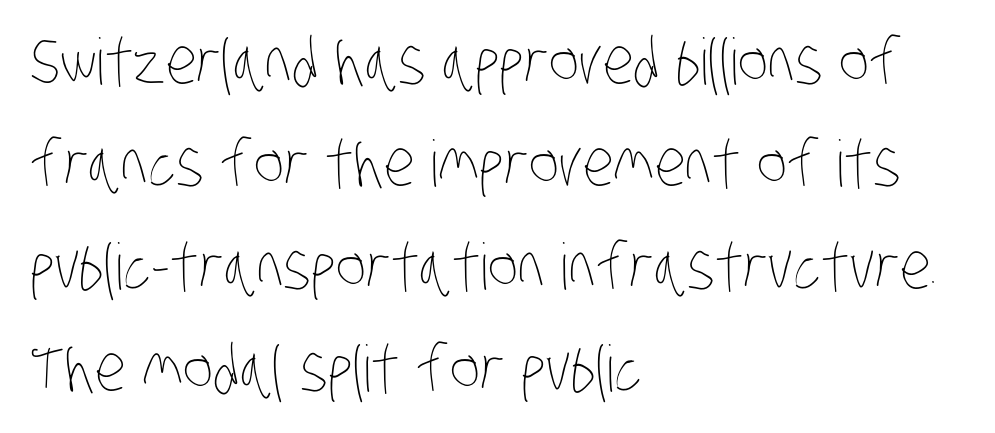
Q: Is the text bold? A: No.
Q: Is the text underlined? A: No.
Q: How is the paragraph aligned? A: Left-aligned.
Q: Is the spacing between letters normal or unusually wide? A: Normal.
Q: Is the spacing between lines tight, normal or loose? A: Normal.
Q: Width (condensed, normal, or wide)? A: Condensed.
Q: Stroke contrast? A: Low.
Q: x-height? A: Large.
Q: Monospaced? A: No.
